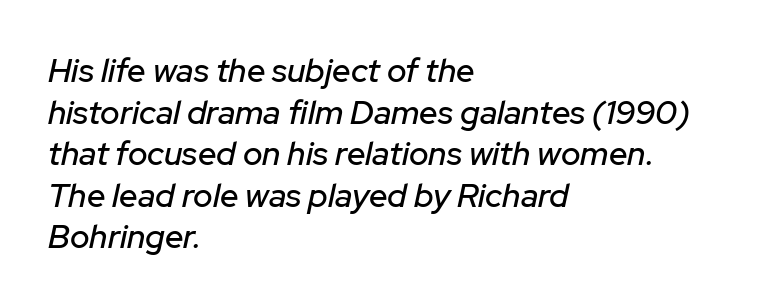
Q: Is the text italic (slanted)? A: Yes, it leans right by about 12 degrees.
Q: Is the text underlined? A: No.
Q: How is the paragraph aligned? A: Left-aligned.
Q: Is the spacing between letters normal or unusually wide? A: Normal.
Q: Is the spacing between lines tight, normal or loose? A: Normal.
Q: Width (condensed, normal, or wide)? A: Normal.
Q: Stroke contrast? A: Low.
Q: x-height? A: Medium.
Q: Monospaced? A: No.
